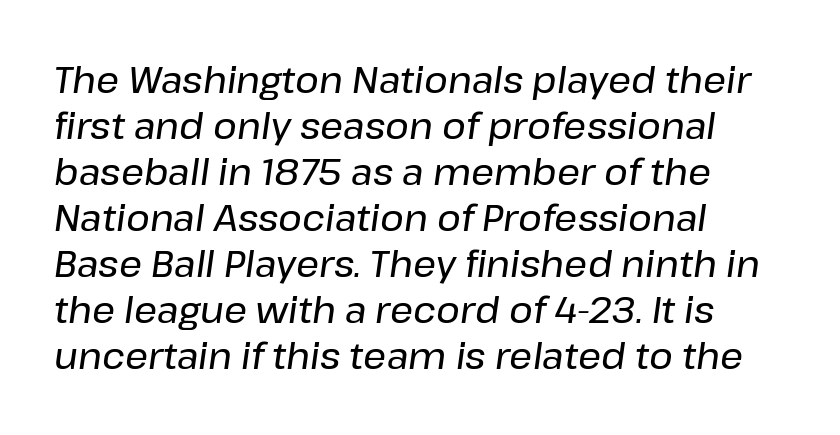
The image shows 36 px text type, italic (leaning right); set left-aligned, normal line spacing (1.28x), normal letter spacing, not underlined; low stroke contrast and a medium x-height.
